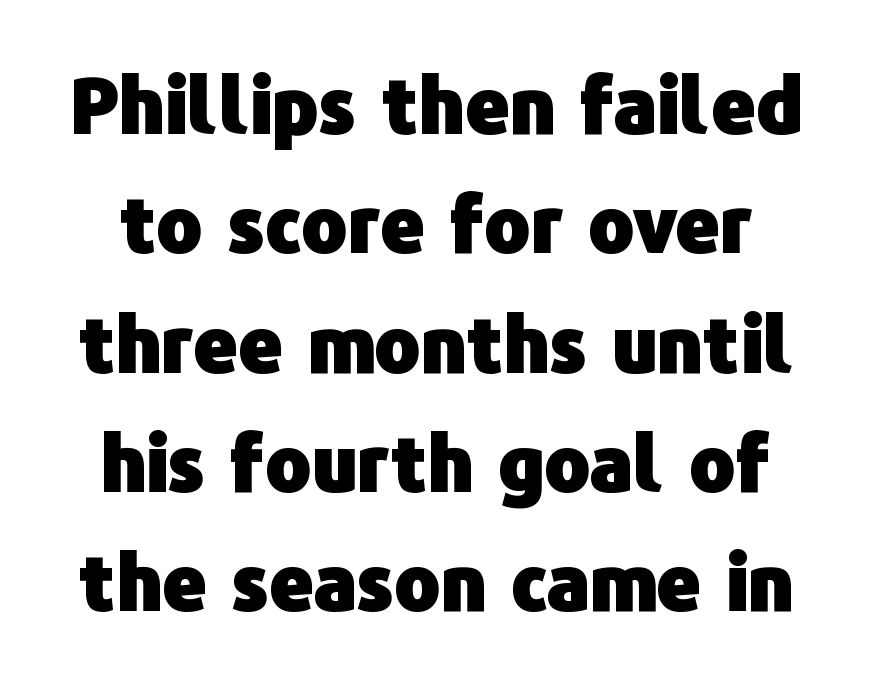
Vertical strokes here are truly vertical. Examine the stroke ends and you'll find no serifs. Bold? Absolutely — the strokes are thick and heavy. Characters follow at the spacing the type designer built in.
